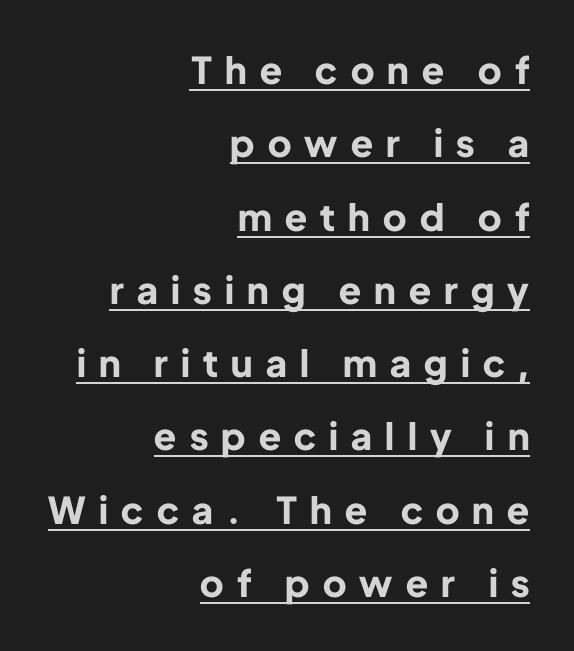
How heavy is the stroke? Heavy — this is a bold. Characters follow at a spacing far wider than the type designer built in. Note: no serifs on the glyphs. Each line ends at the same right margin while the left side varies.
